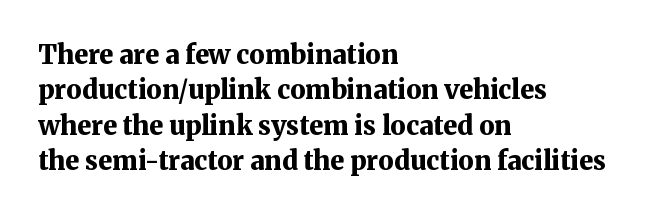
The image shows 26 px bold type, upright; set left-aligned, normal line spacing (1.36x), normal letter spacing, not underlined.
